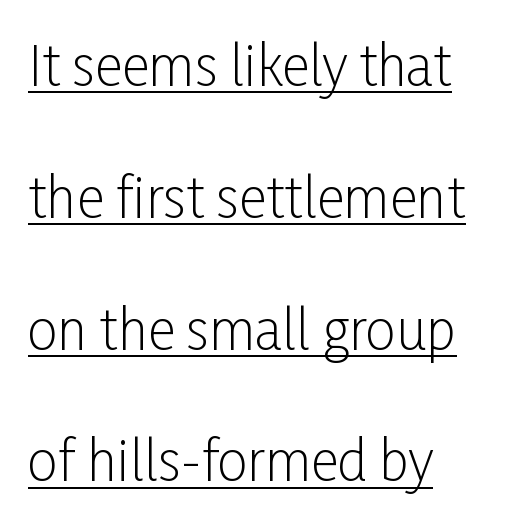
The image shows 54 px light, condensed sans-serif type, upright; set left-aligned, loose line spacing (2.44x), normal letter spacing, underlined; low stroke contrast and a medium x-height.
